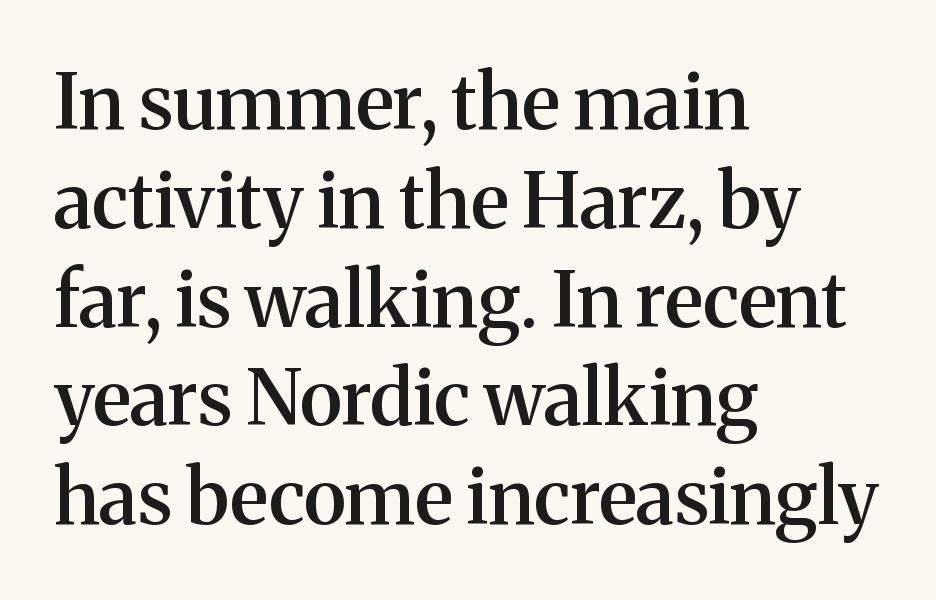
{"serif": "yes", "italic": "no", "bold": "semi", "weight": "semibold", "width": "normal", "stroke_contrast": "medium", "x_height": "medium", "monospaced": "no", "underline": "no", "align": "left", "line_spacing": "normal", "line_spacing_ratio": 1.3, "letter_spacing": "normal", "letter_spacing_em": 0.0, "glyph_px": 76}
